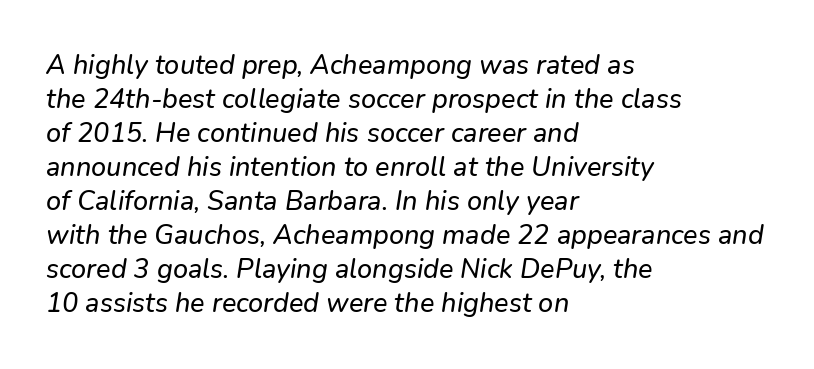
{"underline": "no", "align": "left", "line_spacing": "normal", "line_spacing_ratio": 1.26, "letter_spacing": "normal", "letter_spacing_em": 0.0, "glyph_px": 27}
